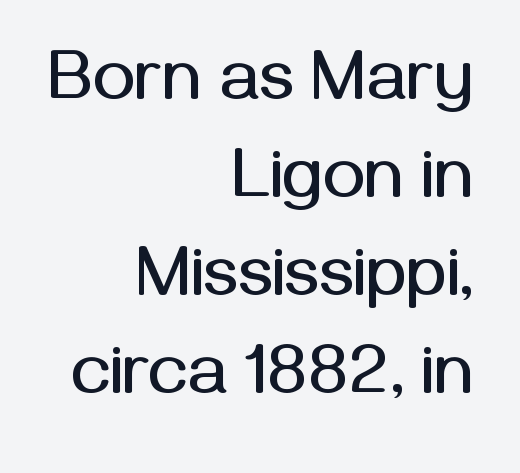
{"serif": "no", "italic": "no", "width": "normal", "stroke_contrast": "medium", "x_height": "medium", "monospaced": "no", "underline": "no", "align": "right", "line_spacing": "normal", "line_spacing_ratio": 1.38, "letter_spacing": "normal", "letter_spacing_em": 0.0, "glyph_px": 71}
